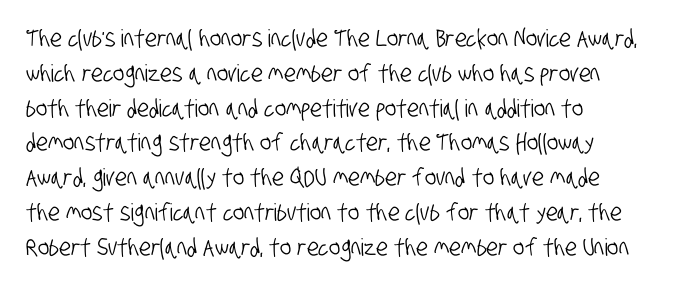
Line starts are locked; line ends wander. Does the leading feel generous? No, just average. Only glyphs here, with clear space below each row. This rendering leaves character spacing at its baseline value.
